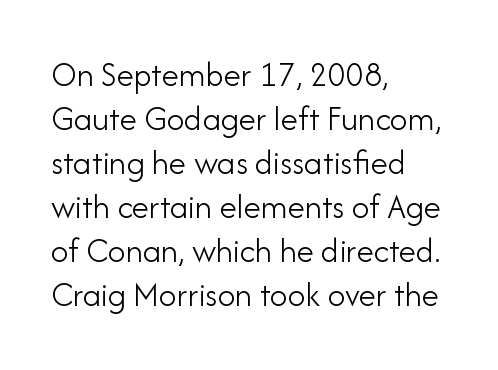
{"serif": "no", "italic": "no", "bold": "no", "weight": "light", "width": "normal", "stroke_contrast": "low", "x_height": "small", "monospaced": "no", "underline": "no", "align": "left", "line_spacing": "normal", "line_spacing_ratio": 1.26, "letter_spacing": "normal", "letter_spacing_em": 0.0, "glyph_px": 35}
